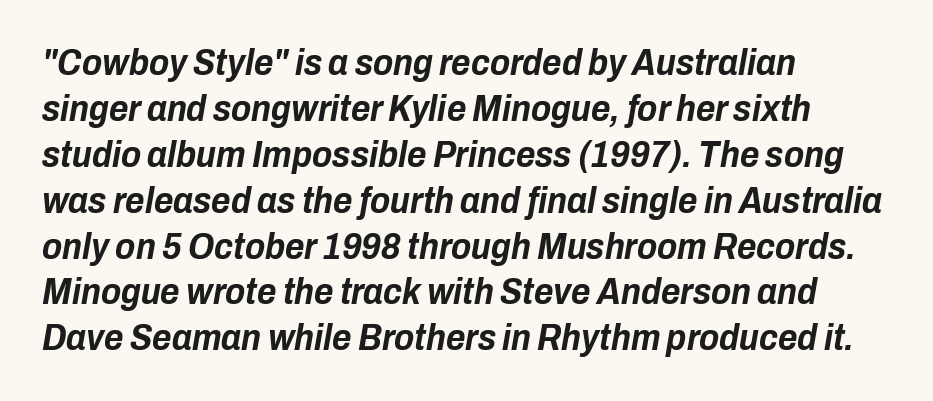
Q: Is the text bold? A: Yes.
Q: Is the text italic (slanted)? A: Yes, it leans right by about 10 degrees.
Q: Is the text underlined? A: No.
Q: How is the paragraph aligned? A: Left-aligned.
Q: Is the spacing between letters normal or unusually wide? A: Normal.
Q: Width (condensed, normal, or wide)? A: Condensed.
Q: Stroke contrast? A: Low.
Q: x-height? A: Medium.
Q: Monospaced? A: No.
